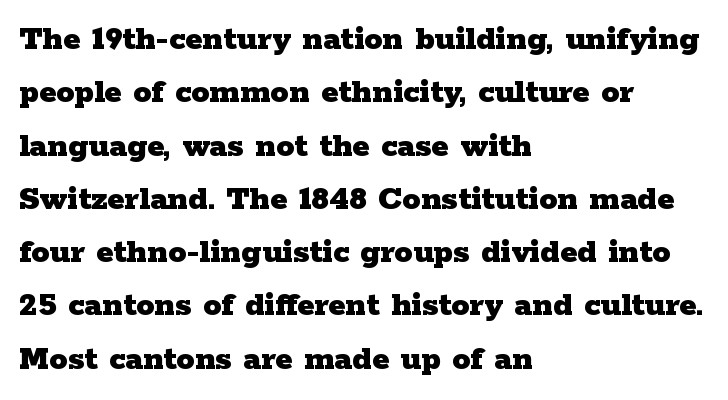
The image shows 36 px heavy, wide serif type, upright; set left-aligned, normal line spacing (1.48x), normal letter spacing, not underlined; low stroke contrast and a medium x-height.
